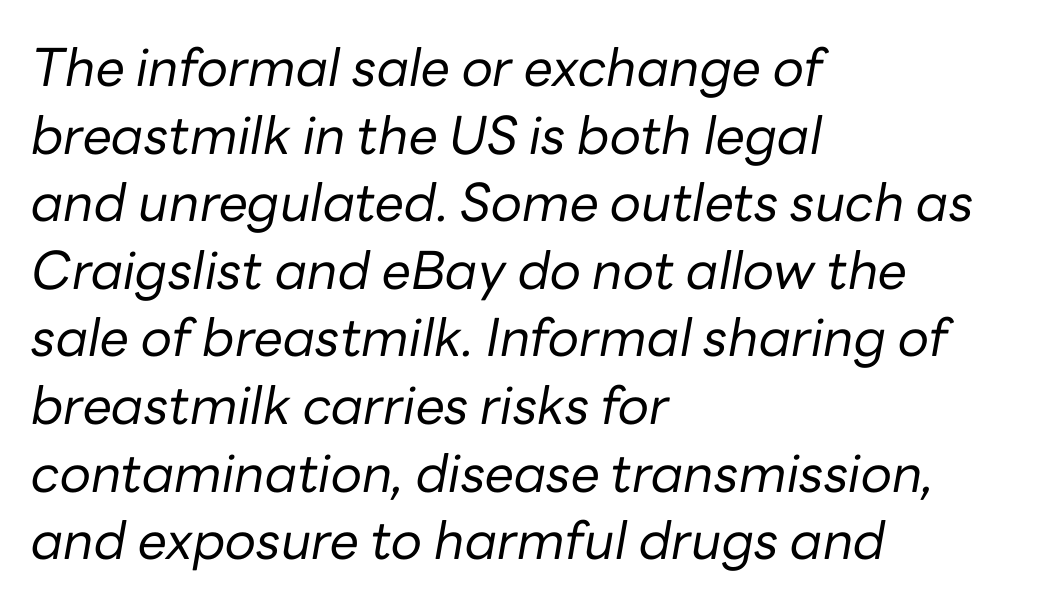
Q: Is the text bold? A: No.
Q: Is the text italic (slanted)? A: Yes, it leans right by about 10 degrees.
Q: Is the text underlined? A: No.
Q: How is the paragraph aligned? A: Left-aligned.
Q: Is the spacing between letters normal or unusually wide? A: Normal.
Q: Is the spacing between lines tight, normal or loose? A: Normal.
Q: Width (condensed, normal, or wide)? A: Normal.
Q: Stroke contrast? A: Low.
Q: x-height? A: Medium.
Q: Monospaced? A: No.
